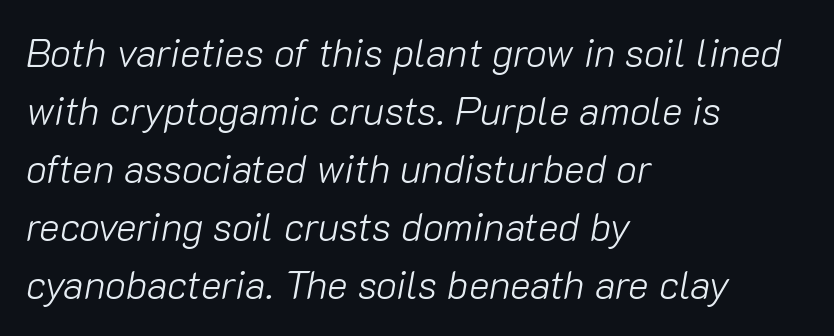
{"italic": "yes", "lean": "right", "slant_degrees": 10, "bold": "no", "weight": "light", "width": "normal", "stroke_contrast": "low", "x_height": "medium", "monospaced": "no", "underline": "no", "align": "left", "line_spacing": "normal", "line_spacing_ratio": 1.49, "letter_spacing": "normal", "letter_spacing_em": 0.0, "glyph_px": 39}
